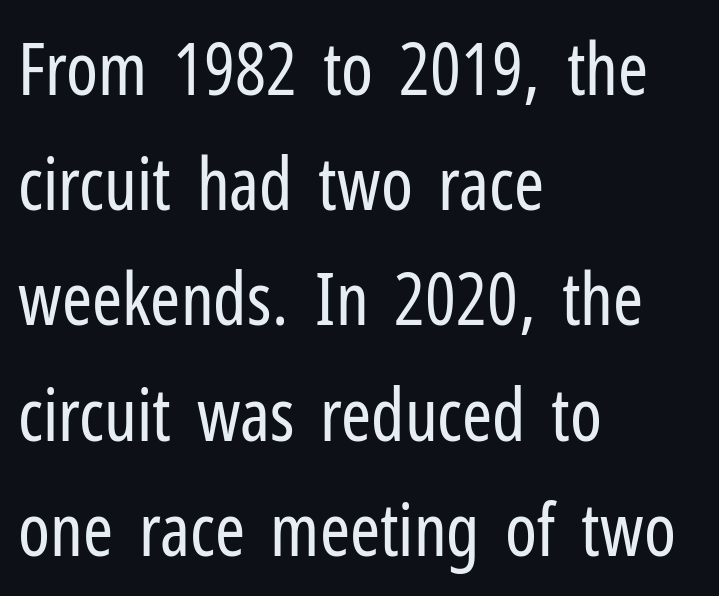
The specimen omits any rule beneath the text block's lines. Reading down the block, your eye returns to a fixed left position each line. The typeface has the unassuming heft of standard copy or less. Character widths vary here, with narrow letters taking less room than wide ones. Nothing sits at the stroke ends, so this counts as sans-serif.
